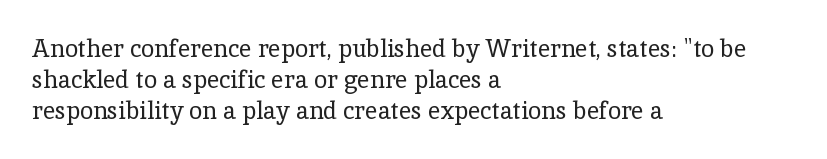
Q: Is the text bold? A: No.
Q: Is the text italic (slanted)? A: No, it is upright.
Q: Is the text underlined? A: No.
Q: How is the paragraph aligned? A: Left-aligned.
Q: Is the spacing between letters normal or unusually wide? A: Normal.
Q: Is the spacing between lines tight, normal or loose? A: Normal.
